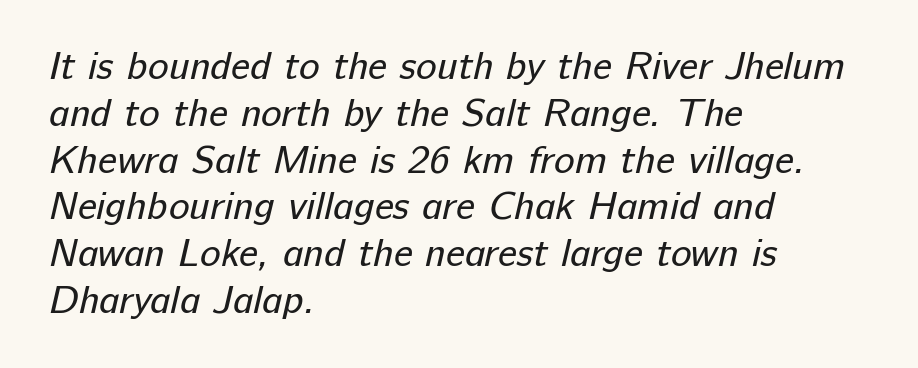
The image shows 39 px regular-weight sans-serif type; set left-aligned, line spacing 1.2x, normal letter spacing, not underlined; low stroke contrast and a medium x-height.
